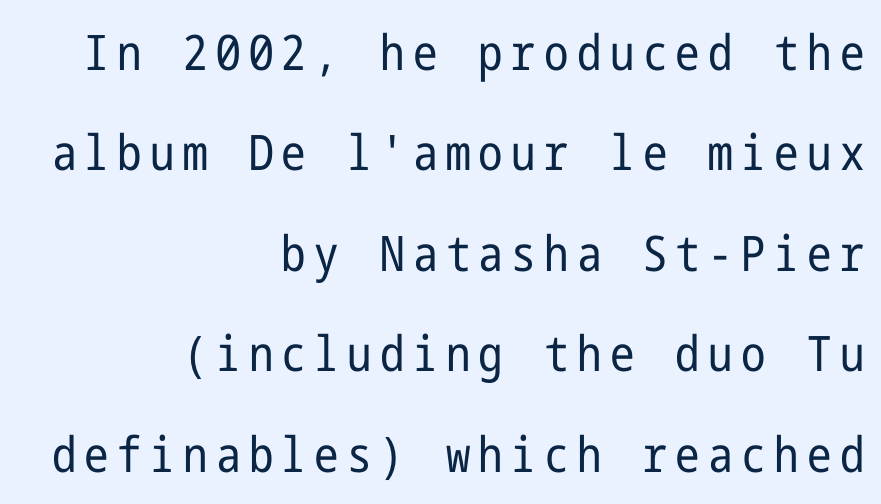
This rendering employs a face without finishing strokes, i.e., a sans-serif. Tall strokes in this sample are plumb rather than angled. The characters are drawn with everyday or finer stroke widths. These lines stack with their right ends in a neat column. The block of text is sparse from top to bottom, with ample space between rows.
